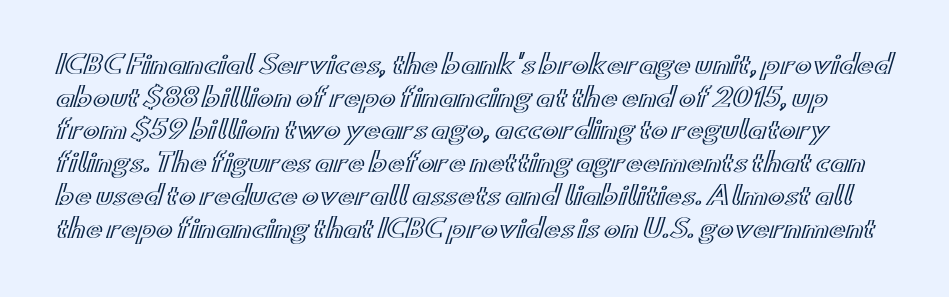
{"underline": "no", "line_spacing": "normal", "line_spacing_ratio": 1.31, "letter_spacing": "normal", "letter_spacing_em": 0.0, "glyph_px": 25}
